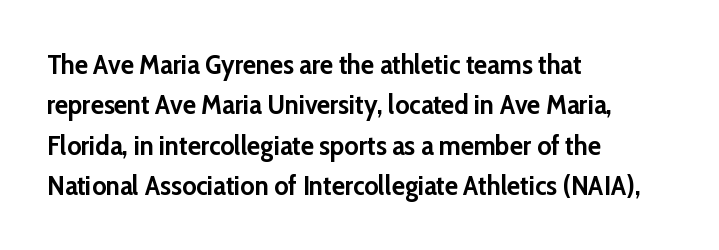
{"italic": "no", "bold": "yes", "underline": "no", "align": "left", "line_spacing": "normal", "line_spacing_ratio": 1.5, "letter_spacing": "normal", "letter_spacing_em": 0.0, "glyph_px": 27}
